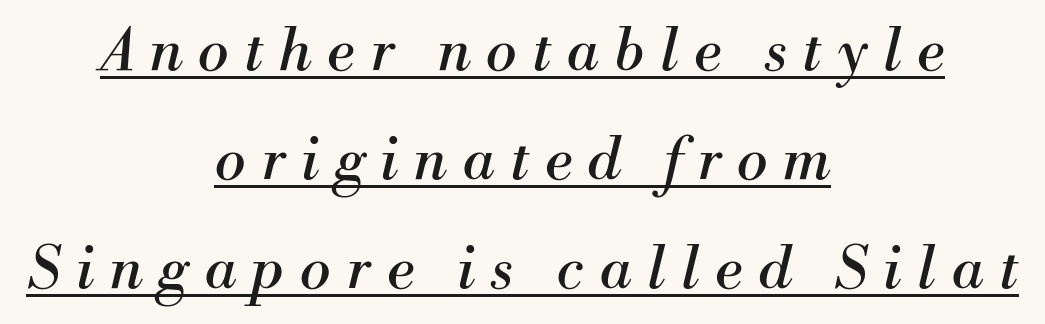
In terms of posture, this sample is oblique. The designer went with a serif here, giving each stem small feet. The line texture is sparse and dotted thanks to wide tracking. You could not count columns in this text — the font is proportionally spaced.
